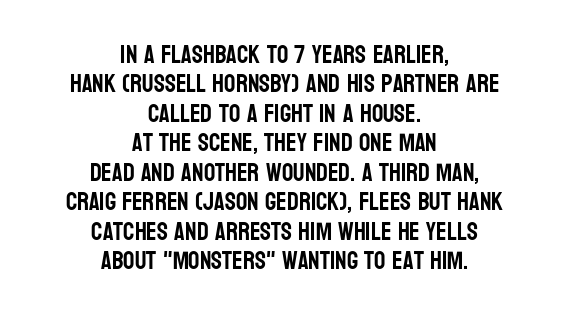
The image shows 25 px text type, upright; set centered, line spacing 1.18x, normal letter spacing, not underlined.
